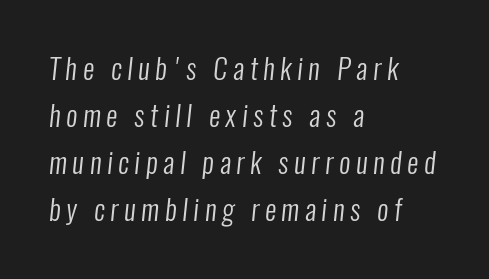
{"serif": "no", "bold": "no", "weight": "regular", "width": "condensed", "stroke_contrast": "low", "x_height": "medium", "monospaced": "no", "underline": "no", "align": "left", "line_spacing": "normal", "line_spacing_ratio": 1.68, "letter_spacing": "wide", "letter_spacing_em": 0.2, "glyph_px": 28}
